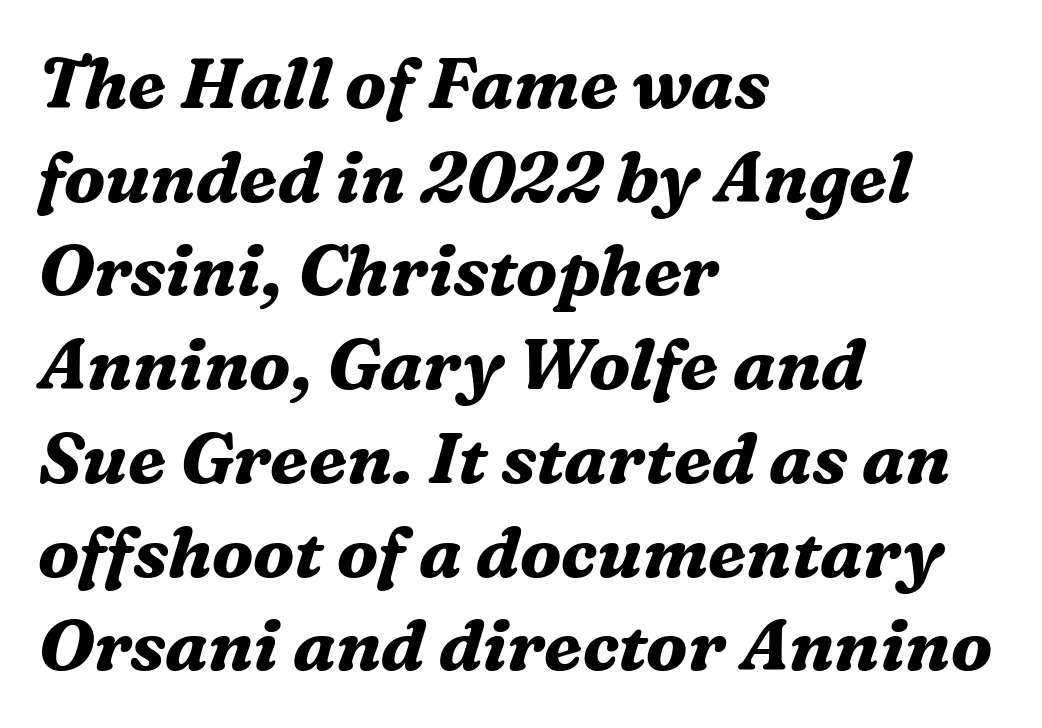
The image shows 71 px bold serif type, italic (leaning right); set left-aligned, normal line spacing (1.32x), normal letter spacing, not underlined; medium stroke contrast and a medium x-height.
